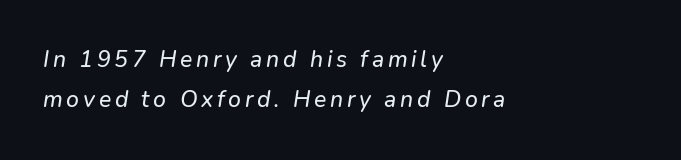
Does the lettering tilt? It does — this is italic. The gap between lines stays unmarked. Leftover space on each line is placed entirely after the last word.
